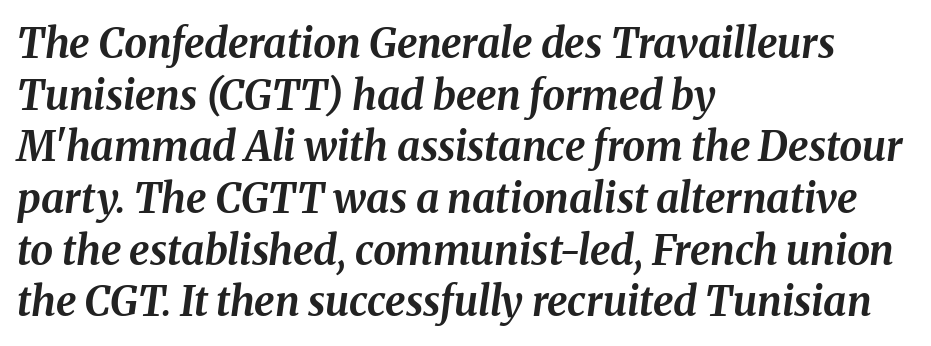
The image shows 41 px bold type, italic (leaning right); set left-aligned, normal line spacing (1.26x), normal letter spacing, not underlined; medium stroke contrast and a medium x-height.
